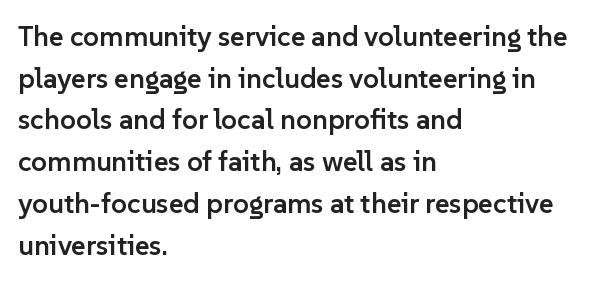
Is the type bold? Partly — it's a semibold, heavier than regular but not fully bold. Glance below the letters and you will spot only blank space. These lines keep a tight, regular rhythm from letter to letter. Do the characters align in a grid? No, the font is proportional. Observe the absence of serifs on each vertical stroke in this sample.
